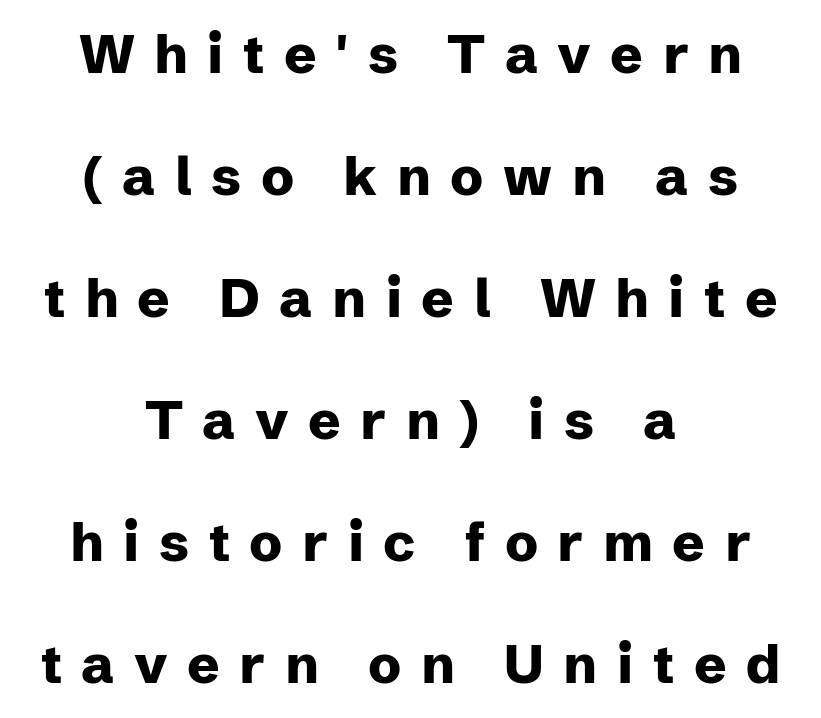
Q: Is the text bold? A: Yes.
Q: Is the text italic (slanted)? A: No, it is upright.
Q: Is the typeface a serif or a sans-serif typeface? A: Sans-serif.
Q: Is the text underlined? A: No.
Q: How is the paragraph aligned? A: Centered.
Q: Is the spacing between letters normal or unusually wide? A: Unusually wide.
Q: Is the spacing between lines tight, normal or loose? A: Loose.
Q: Width (condensed, normal, or wide)? A: Normal.
Q: Stroke contrast? A: Low.
Q: x-height? A: Medium.
Q: Monospaced? A: No.
